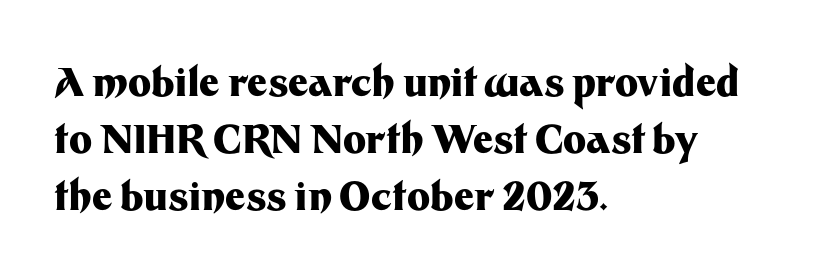
{"serif": "no", "italic": "no", "bold": "yes", "weight": "heavy", "width": "normal", "stroke_contrast": "medium", "x_height": "medium", "monospaced": "no", "underline": "no", "align": "left", "line_spacing": "normal", "line_spacing_ratio": 1.46, "letter_spacing": "normal", "letter_spacing_em": 0.0, "glyph_px": 39}
